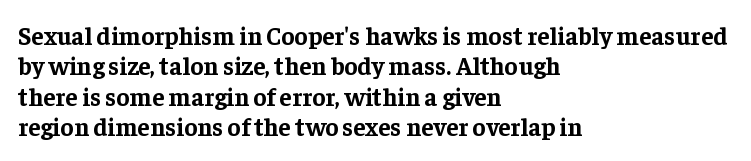
Q: Is the text bold? A: Yes.
Q: Is the text italic (slanted)? A: No, it is upright.
Q: Is the text underlined? A: No.
Q: How is the paragraph aligned? A: Left-aligned.
Q: Is the spacing between letters normal or unusually wide? A: Normal.
